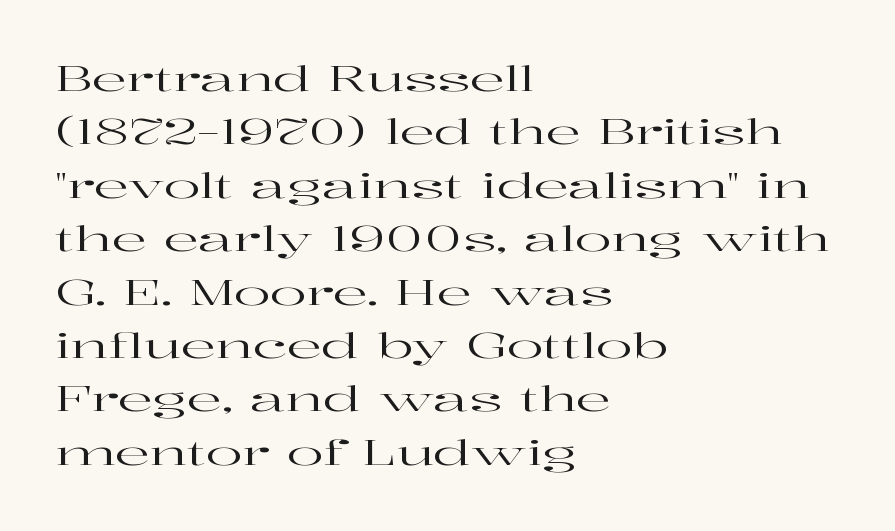
The image shows 34 px wide serif type, upright; set left-aligned, normal line spacing (1.57x), normal letter spacing, not underlined; high stroke contrast and a medium x-height.
